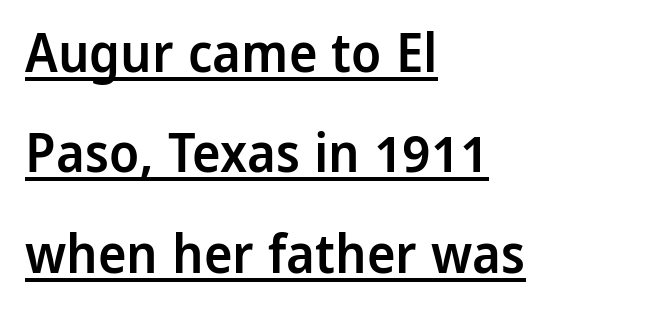
The image shows 54 px semibold sans-serif type, upright; set left-aligned, line spacing 1.86x, normal letter spacing, underlined; low stroke contrast and a medium x-height.
